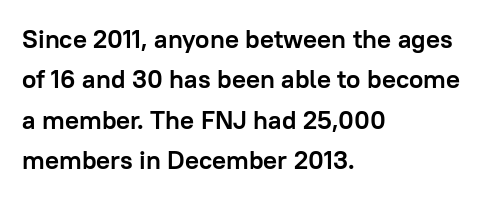
A classic flush-left, rag-right setting is used for this passage. Rows of type keep a routine distance in the vertical direction. Descenders are the only things crossing below the line. The strokes are fattened all the way to bold. Tracking value appears to be zero — textbook default spacing.
